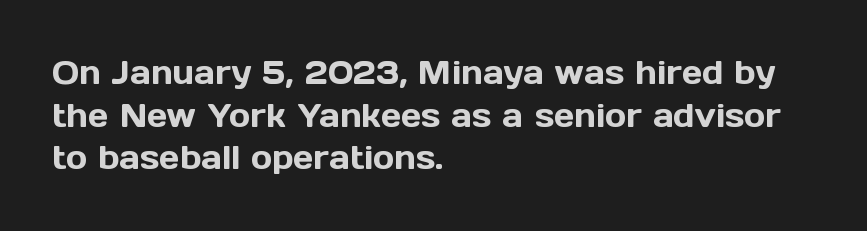
Q: Is the text italic (slanted)? A: No, it is upright.
Q: Is the typeface a serif or a sans-serif typeface? A: Sans-serif.
Q: Is the text underlined? A: No.
Q: How is the paragraph aligned? A: Left-aligned.
Q: Is the spacing between letters normal or unusually wide? A: Normal.
Q: Is the spacing between lines tight, normal or loose? A: Normal.
Q: Width (condensed, normal, or wide)? A: Normal.
Q: x-height? A: Medium.
Q: Monospaced? A: No.
